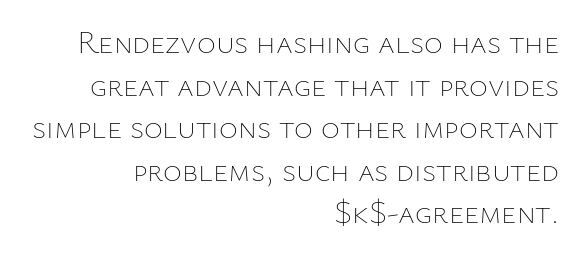
{"italic": "no", "bold": "no", "weight": "thin", "width": "normal", "stroke_contrast": "low", "x_height": "medium", "monospaced": "no", "underline": "no", "align": "right", "line_spacing": "normal", "line_spacing_ratio": 1.33, "letter_spacing": "normal", "letter_spacing_em": 0.0, "glyph_px": 32}
